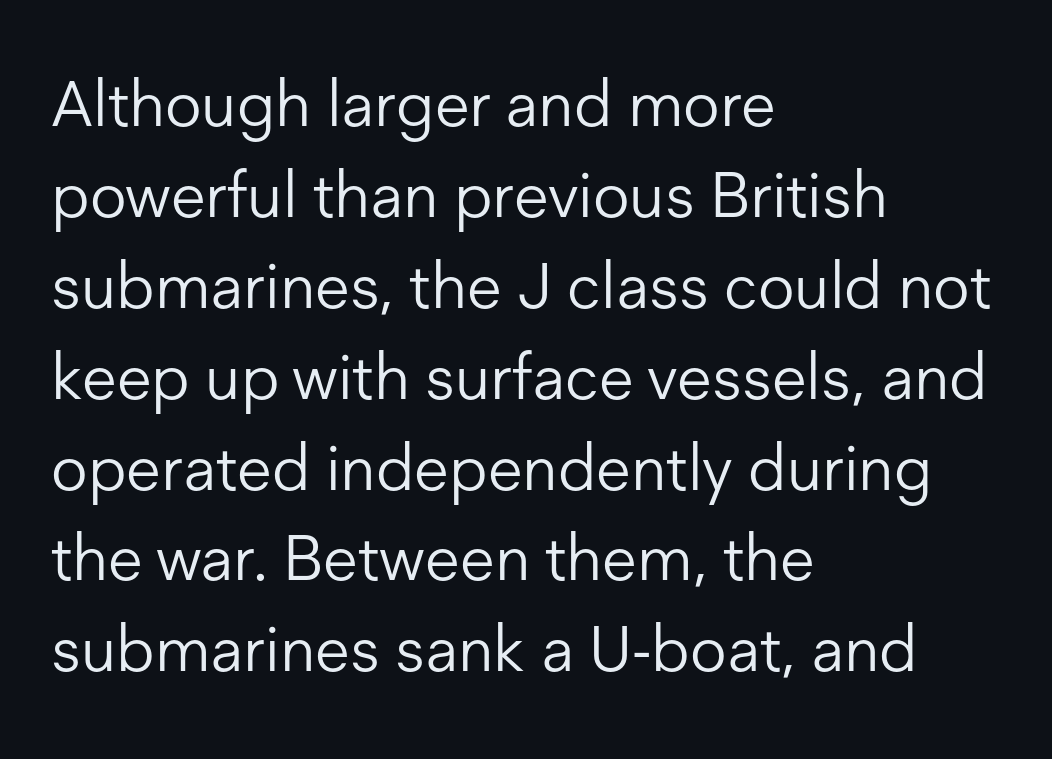
{"serif": "no", "italic": "no", "bold": "no", "weight": "light", "width": "normal", "stroke_contrast": "low", "x_height": "medium", "monospaced": "no", "underline": "no", "align": "left", "line_spacing": "normal", "line_spacing_ratio": 1.42, "letter_spacing": "normal", "letter_spacing_em": 0.0, "glyph_px": 64}
